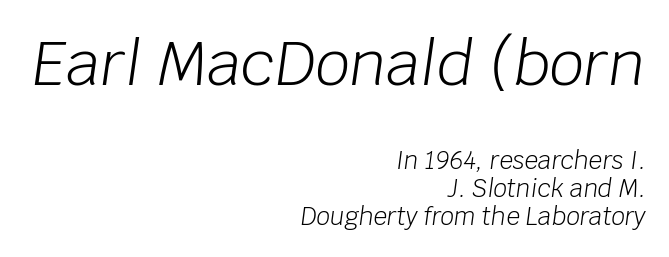
The image shows 61 px light type, italic (leaning right); set right-aligned, line spacing 1.18x, normal letter spacing, not underlined; the first (top) block is 2.54x larger; low stroke contrast and a large x-height.
